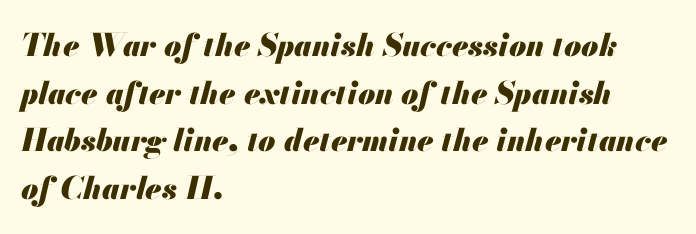
The image shows 31 px heavy type, italic (leaning right); set left-aligned, normal line spacing (1.54x), normal letter spacing, not underlined; medium stroke contrast and a small x-height.
